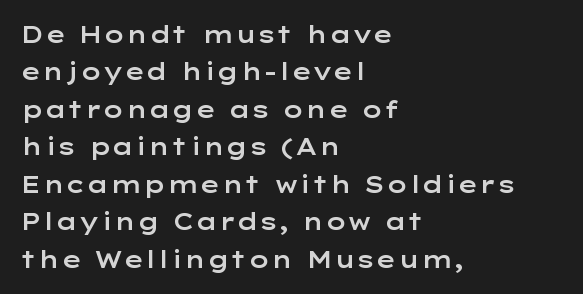
What stands out about the letter spacing? Nothing — it is the standard amount. Descenders hang freely into open space. Tall strokes in this sample are plumb rather than angled. Is the block centered? No — it sits flush against the left margin.
